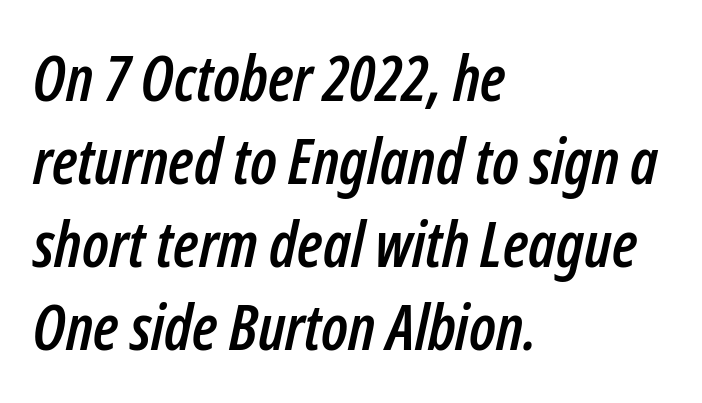
{"italic": "yes", "lean": "right", "slant_degrees": 12, "width": "condensed", "stroke_contrast": "low", "x_height": "medium", "monospaced": "no", "underline": "no", "align": "left", "line_spacing": "normal", "line_spacing_ratio": 1.32, "letter_spacing": "normal", "letter_spacing_em": 0.0, "glyph_px": 63}
